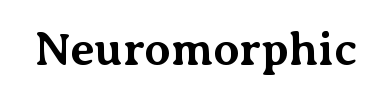
How heavy is the stroke? Heavy — this is a bold. Each letter keeps its own natural width here, so spacing adapts to shape. Classification — serif. Posture: vertical.
